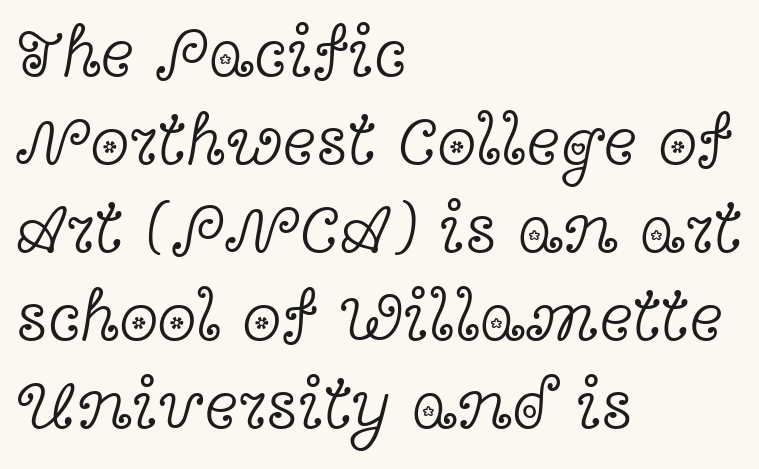
Q: Is the text bold? A: No.
Q: Is the text italic (slanted)? A: No, it is upright.
Q: Is the typeface a serif or a sans-serif typeface? A: Serif.
Q: Is the text underlined? A: No.
Q: How is the paragraph aligned? A: Left-aligned.
Q: Is the spacing between letters normal or unusually wide? A: Normal.
Q: Width (condensed, normal, or wide)? A: Wide.
Q: x-height? A: Medium.
Q: Monospaced? A: No.
